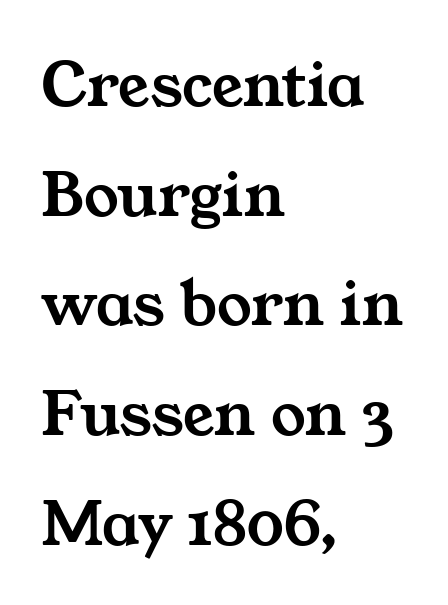
The typesetter chose a ragged-right arrangement here. The gap between lines stays unmarked. Spacing between characters is what you'd get straight out of the box. Rows of type keep a routine distance in the vertical direction. Observe the serifs anchoring each vertical stroke in this sample.
